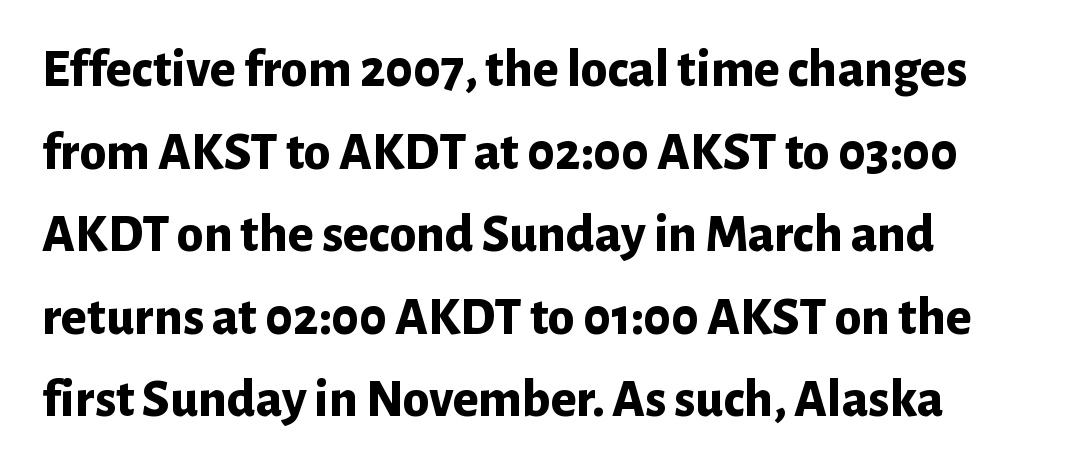
The letters stand upright; this is a roman face. Check where the strokes stop: nothing finishes them off — pure sans. Quick note: underline off. Is there much room between lines? A standard amount, neither cramped nor airy.
